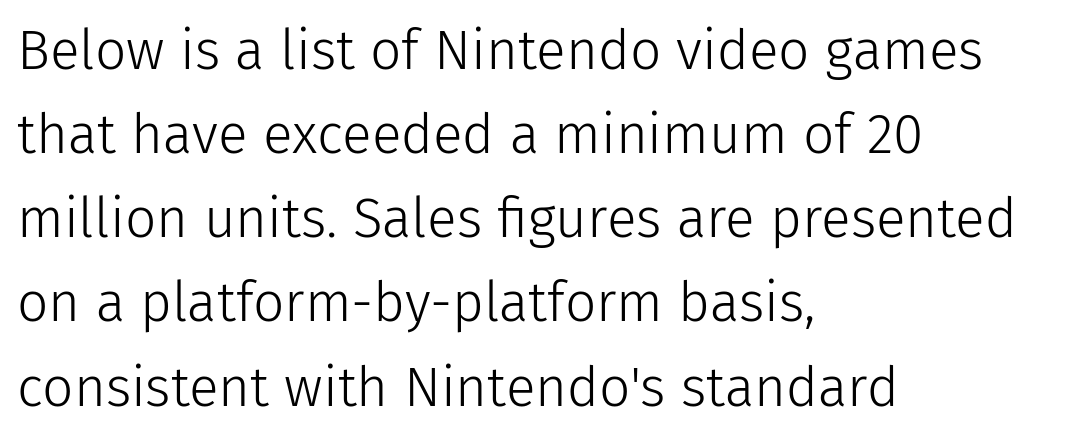
The image shows 55 px light sans-serif type, upright; set left-aligned, normal line spacing (1.53x), normal letter spacing, not underlined; low stroke contrast and a medium x-height.
